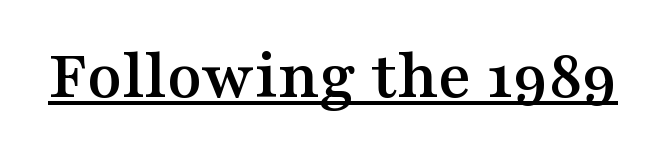
The image shows 72 px wide serif type, upright; set normal letter spacing, underlined; medium stroke contrast and a medium x-height.
